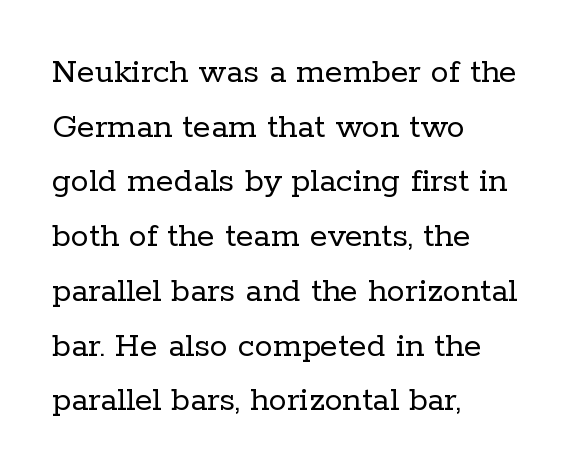
The image shows 36 px regular-weight serif type, upright; set left-aligned, normal line spacing (1.52x), normal letter spacing, not underlined; low stroke contrast and a medium x-height.
